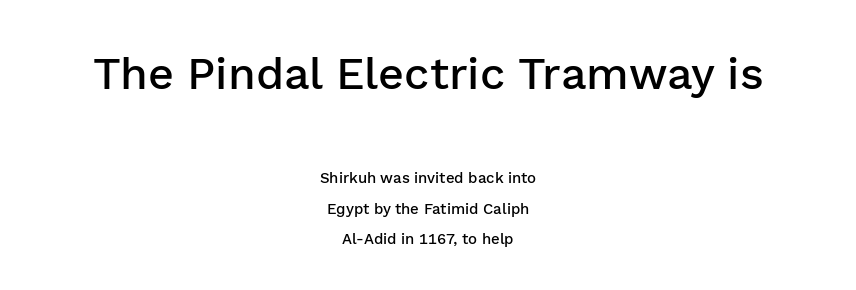
Q: Is the text bold? A: Semi-bold.
Q: Is the text italic (slanted)? A: No, it is upright.
Q: Is the typeface a serif or a sans-serif typeface? A: Sans-serif.
Q: Is the text underlined? A: No.
Q: How is the paragraph aligned? A: Centered.
Q: Is the spacing between letters normal or unusually wide? A: Normal.
Q: Is the spacing between lines tight, normal or loose? A: Loose.
Q: Which block of text is set in a larger size, the first (top) or the second (bottom)? A: The first (top) one.
Q: Width (condensed, normal, or wide)? A: Normal.
Q: Stroke contrast? A: Low.
Q: x-height? A: Medium.
Q: Monospaced? A: No.
